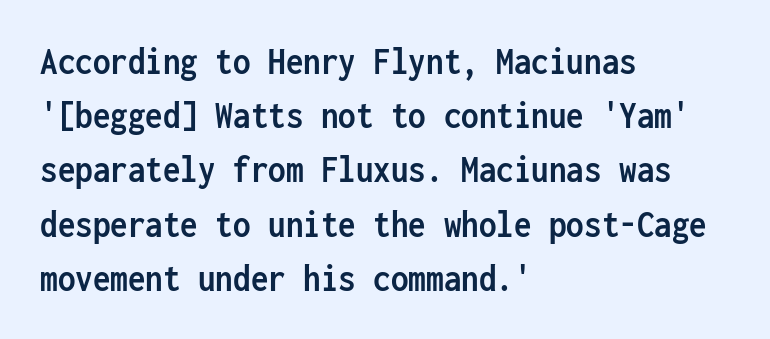
The image shows 39 px semibold, condensed sans-serif type, upright, monospaced; set left-aligned, normal line spacing (1.39x), normal letter spacing, not underlined; low stroke contrast and a medium x-height.
